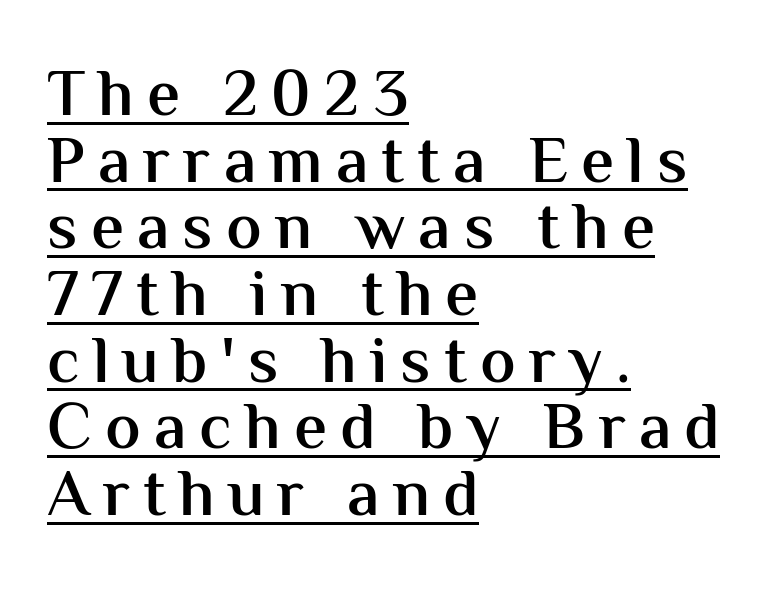
Line beginnings align vertically; line endings do not. The letters stand upright; this is a roman face. Every letter is mildly thick-stroked: semibold rather than bold. Check the space under the baseline: a stroke is drawn there.
